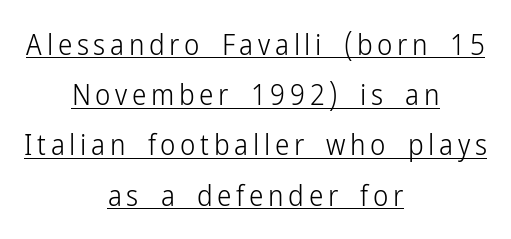
Q: Is the text bold? A: No.
Q: Is the text italic (slanted)? A: No, it is upright.
Q: Is the typeface a serif or a sans-serif typeface? A: Sans-serif.
Q: Is the text underlined? A: Yes.
Q: How is the paragraph aligned? A: Centered.
Q: Width (condensed, normal, or wide)? A: Condensed.
Q: Stroke contrast? A: Low.
Q: x-height? A: Medium.
Q: Monospaced? A: No.
